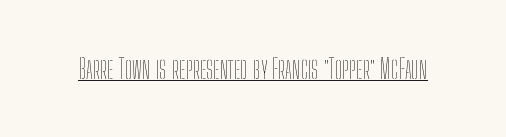
{"italic": "no", "bold": "no", "underline": "yes", "letter_spacing": "normal", "letter_spacing_em": 0.0, "glyph_px": 27}
